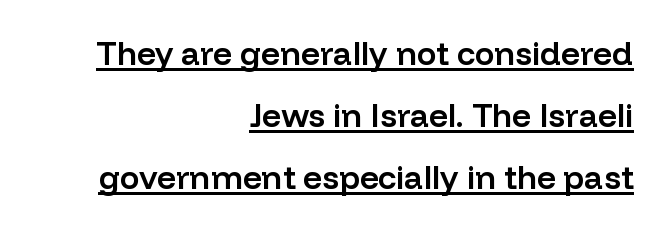
{"serif": "no", "italic": "no", "bold": "semi", "weight": "semibold", "width": "normal", "stroke_contrast": "low", "x_height": "medium", "monospaced": "no", "underline": "yes", "align": "right", "line_spacing_ratio": 1.88, "letter_spacing": "normal", "letter_spacing_em": 0.0, "glyph_px": 33}
